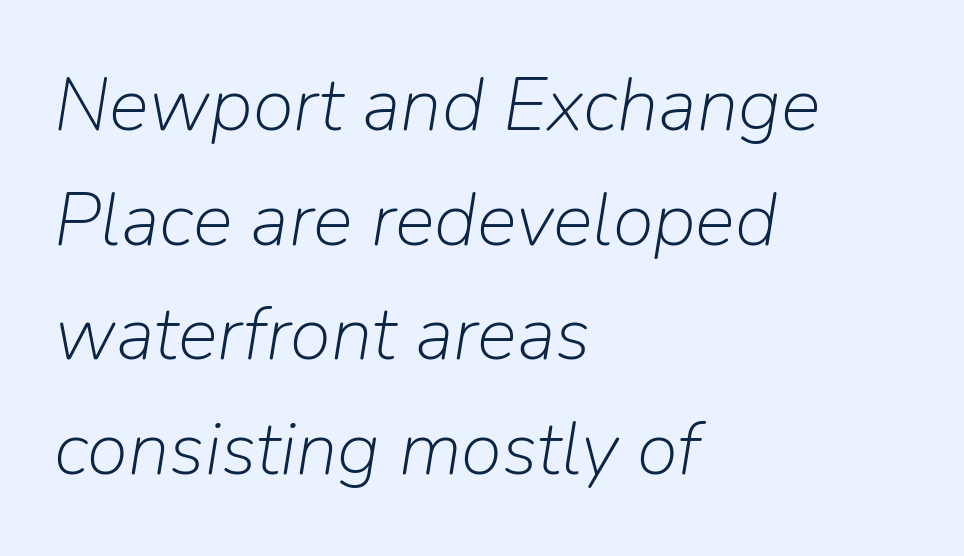
Q: Is the text bold? A: No.
Q: Is the text italic (slanted)? A: Yes, it leans right by about 9 degrees.
Q: Is the text underlined? A: No.
Q: How is the paragraph aligned? A: Left-aligned.
Q: Is the spacing between letters normal or unusually wide? A: Normal.
Q: Is the spacing between lines tight, normal or loose? A: Normal.
Q: Width (condensed, normal, or wide)? A: Normal.
Q: Stroke contrast? A: Low.
Q: x-height? A: Medium.
Q: Monospaced? A: No.
